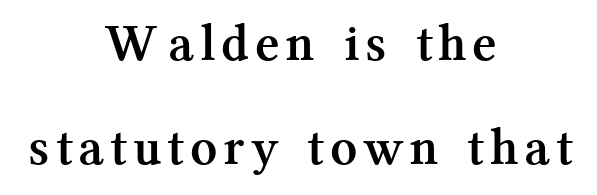
{"serif": "yes", "italic": "no", "bold": "yes", "weight": "semibold", "width": "normal", "stroke_contrast": "medium", "x_height": "medium", "monospaced": "no", "underline": "no", "align": "center", "line_spacing": "loose", "line_spacing_ratio": 1.97, "glyph_px": 53}
